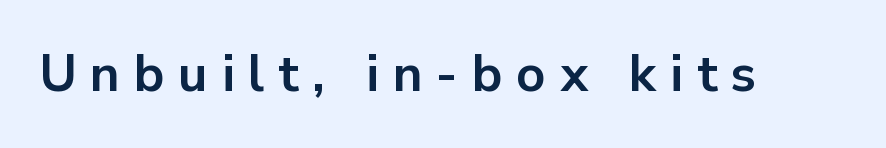
The image shows 51 px bold sans-serif type, upright; set unusually wide letter spacing (+0.27 em), not underlined; low stroke contrast and a medium x-height.
